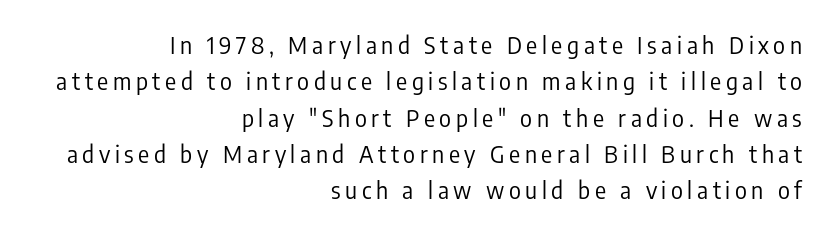
These lines were composed using upright roman letters. Normally led — the rows are evenly, conventionally spaced. Descenders hang freely into open space. This sample uses expanded letter spacing, leaving extra air between glyphs.
